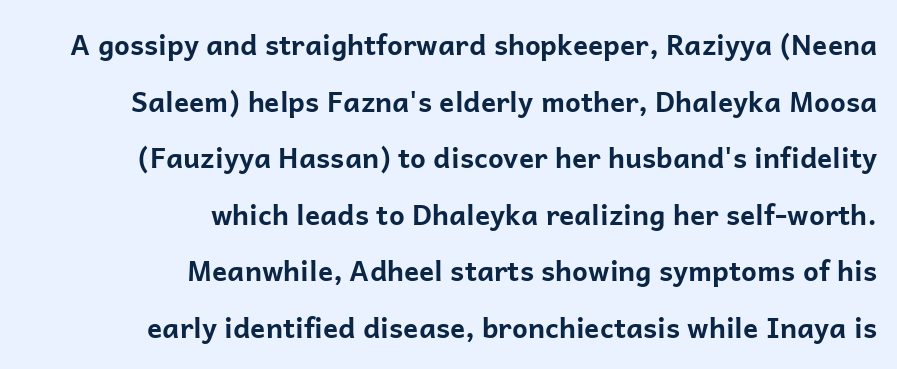
Q: Is the text bold? A: Yes.
Q: Is the text italic (slanted)? A: No, it is upright.
Q: Is the typeface a serif or a sans-serif typeface? A: Sans-serif.
Q: Is the text underlined? A: No.
Q: How is the paragraph aligned? A: Right-aligned.
Q: Is the spacing between letters normal or unusually wide? A: Normal.
Q: Is the spacing between lines tight, normal or loose? A: Loose.
Q: Width (condensed, normal, or wide)? A: Normal.
Q: Stroke contrast? A: Low.
Q: x-height? A: Medium.
Q: Monospaced? A: No.
